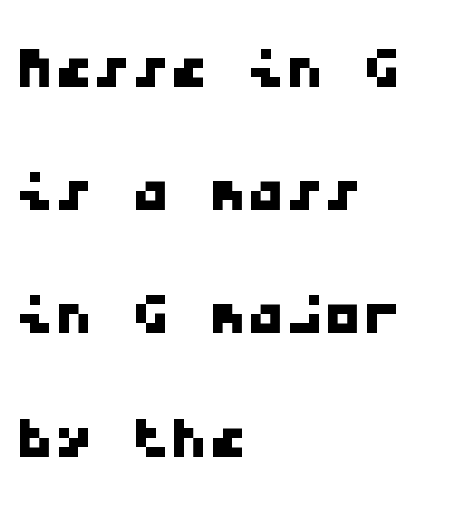
{"serif": "no", "width": "wide", "stroke_contrast": "low", "x_height": "medium", "monospaced": "yes", "underline": "no", "align": "left", "line_spacing": "normal", "line_spacing_ratio": 1.6, "letter_spacing": "normal", "letter_spacing_em": 0.0, "glyph_px": 77}
